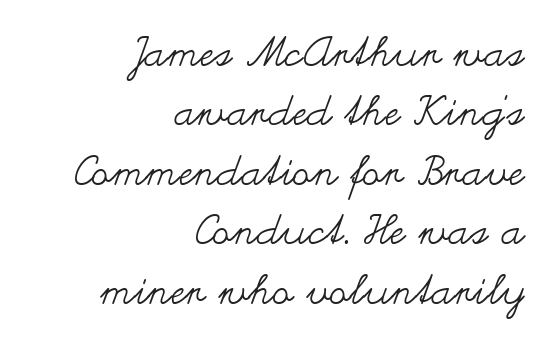
The image shows 41 px regular-weight, wide type; set right-aligned, normal line spacing (1.45x), normal letter spacing, not underlined; medium stroke contrast and a small x-height.
